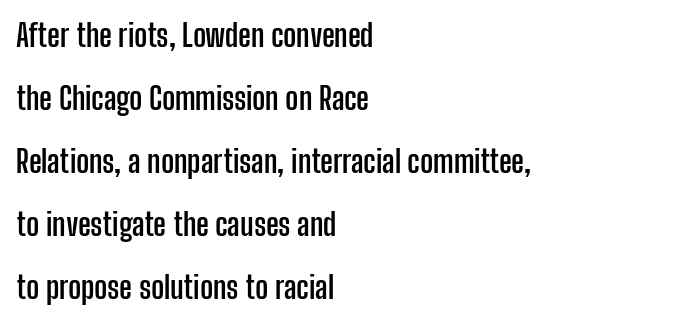
Q: Is the text bold? A: Yes.
Q: Is the text italic (slanted)? A: No, it is upright.
Q: Is the typeface a serif or a sans-serif typeface? A: Sans-serif.
Q: Is the text underlined? A: No.
Q: How is the paragraph aligned? A: Left-aligned.
Q: Is the spacing between letters normal or unusually wide? A: Normal.
Q: Is the spacing between lines tight, normal or loose? A: Loose.
Q: Width (condensed, normal, or wide)? A: Condensed.
Q: Stroke contrast? A: Low.
Q: x-height? A: Medium.
Q: Monospaced? A: No.
